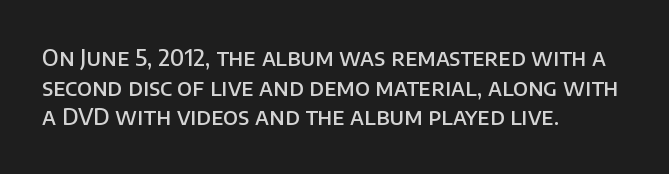
{"italic": "no", "bold": "semi", "underline": "no", "align": "left", "line_spacing": "normal", "line_spacing_ratio": 1.29, "letter_spacing": "normal", "letter_spacing_em": 0.0, "glyph_px": 23}
